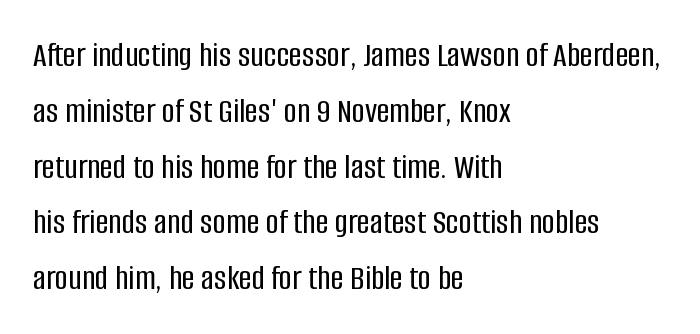
The image shows 36 px condensed sans-serif type, upright; set left-aligned, normal line spacing (1.55x), normal letter spacing, not underlined; low stroke contrast and a large x-height.
